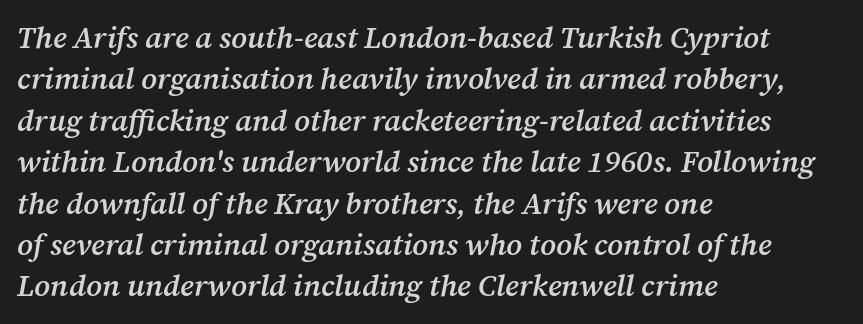
As a designer I'd log this as weight 600, semibold. The area under the type is left untouched. Each word holds together tightly as a unit, with standard inter-letter gaps. Note the varied advance widths — an 'i' is clearly narrower than an 'm'. Visually the block forms a straight wall on the left and a jagged coastline on the right.
